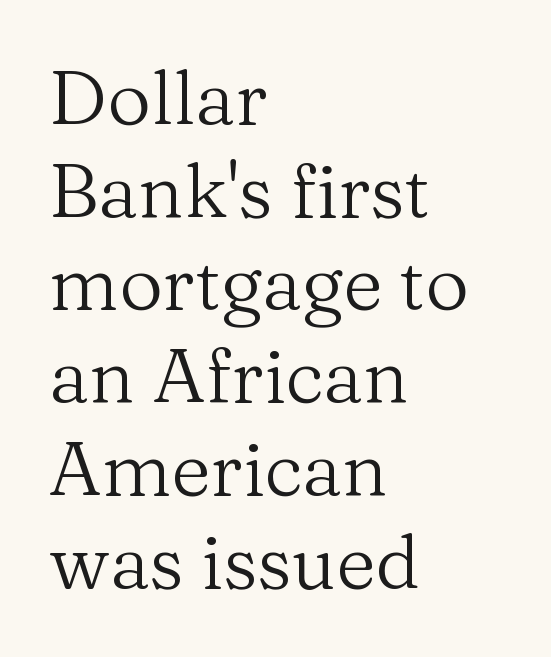
Q: Is the text bold? A: No.
Q: Is the text italic (slanted)? A: No, it is upright.
Q: Is the typeface a serif or a sans-serif typeface? A: Serif.
Q: Is the text underlined? A: No.
Q: How is the paragraph aligned? A: Left-aligned.
Q: Is the spacing between letters normal or unusually wide? A: Normal.
Q: Width (condensed, normal, or wide)? A: Normal.
Q: Stroke contrast? A: Medium.
Q: x-height? A: Medium.
Q: Monospaced? A: No.
